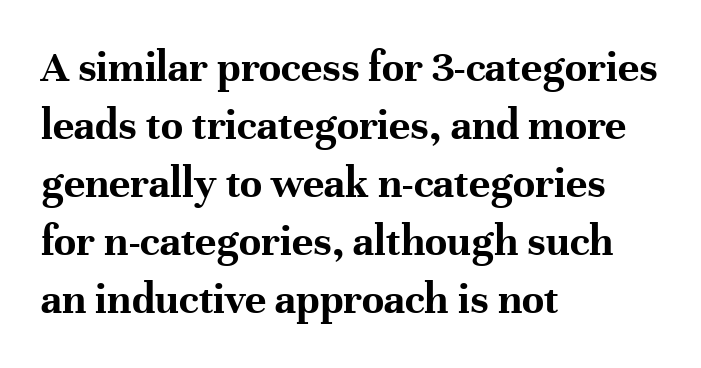
Q: Is the text bold? A: Yes.
Q: Is the text italic (slanted)? A: No, it is upright.
Q: Is the typeface a serif or a sans-serif typeface? A: Serif.
Q: Is the text underlined? A: No.
Q: How is the paragraph aligned? A: Left-aligned.
Q: Is the spacing between letters normal or unusually wide? A: Normal.
Q: Is the spacing between lines tight, normal or loose? A: Normal.
Q: Width (condensed, normal, or wide)? A: Normal.
Q: Stroke contrast? A: High.
Q: x-height? A: Medium.
Q: Monospaced? A: No.
